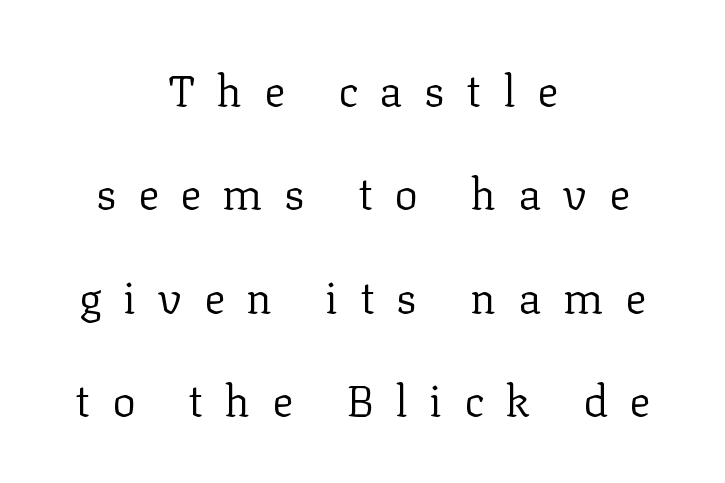
Q: Is the text bold? A: No.
Q: Is the text italic (slanted)? A: No, it is upright.
Q: Is the typeface a serif or a sans-serif typeface? A: Serif.
Q: Is the text underlined? A: No.
Q: How is the paragraph aligned? A: Centered.
Q: Is the spacing between letters normal or unusually wide? A: Unusually wide.
Q: Is the spacing between lines tight, normal or loose? A: Loose.
Q: Width (condensed, normal, or wide)? A: Normal.
Q: Stroke contrast? A: Low.
Q: x-height? A: Medium.
Q: Monospaced? A: No.
